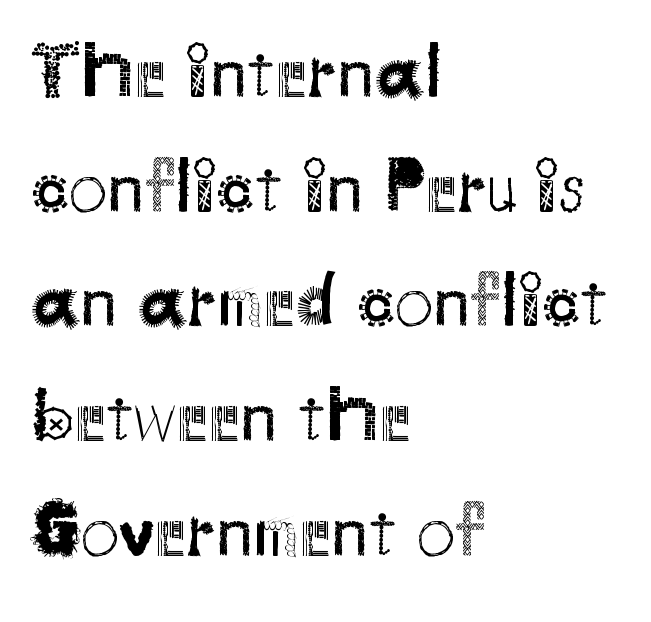
The image shows 77 px regular-weight sans-serif type, upright; set left-aligned, normal line spacing (1.49x), normal letter spacing, not underlined; medium stroke contrast and a small x-height.
